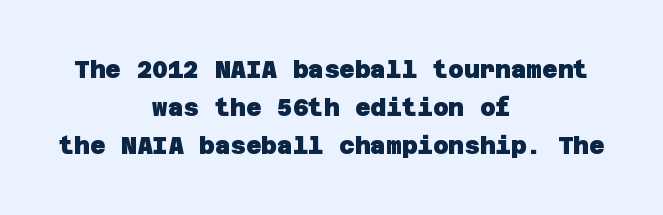
The image shows 24 px bold type; set centered, normal line spacing (1.58x), normal letter spacing, not underlined.
